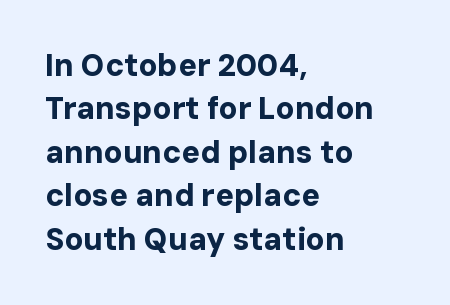
Underlining? Definitely not there. Short and long lines alike share a common starting point at left. Compared with typical paragraphs, the rows here are spaced about the same. This rendering leaves character spacing at its baseline value. Italic: no, the glyphs are upright roman.
